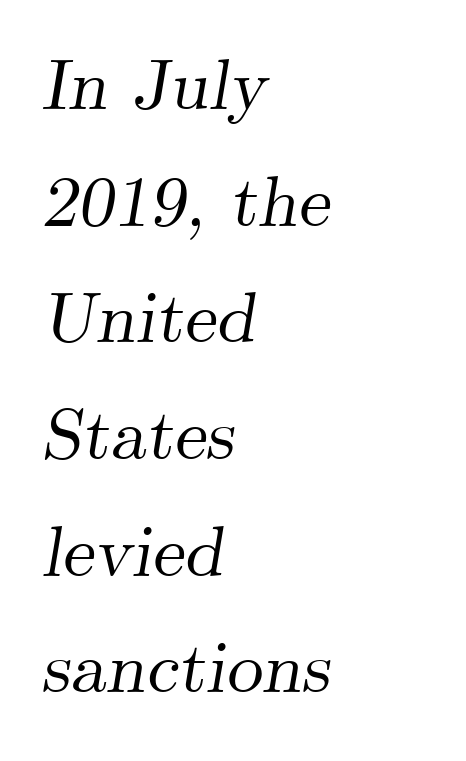
Check under the words: just untouched page. The face used here has a pronounced slope to its letters. The face used here is seriffed, in the tradition of book romans. Each letter keeps its own natural width here, so spacing adapts to shape.
